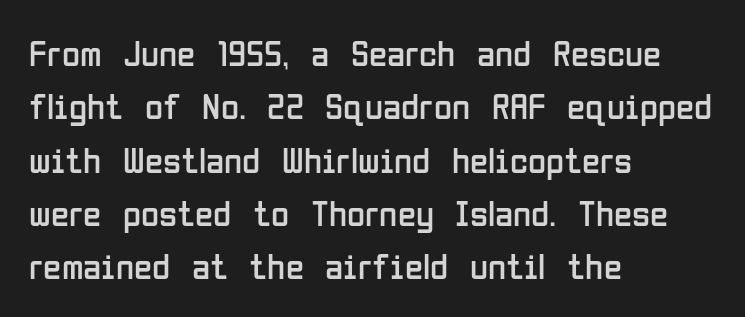
The image shows 37 px regular-weight, condensed sans-serif type, upright; set left-aligned, normal line spacing (1.44x), normal letter spacing, not underlined; low stroke contrast and a medium x-height.
